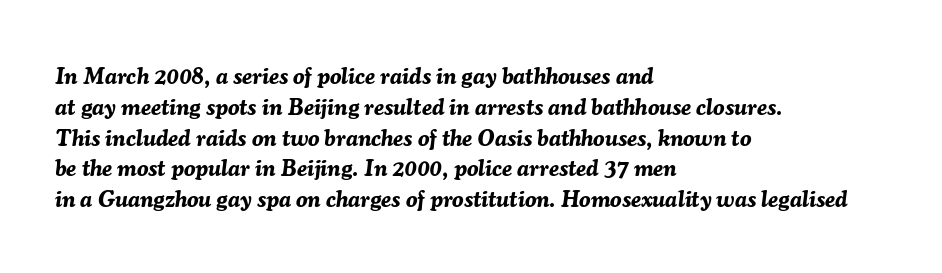
The image shows 23 px bold type, italic (leaning right); set left-aligned, normal line spacing (1.34x), normal letter spacing, not underlined.
